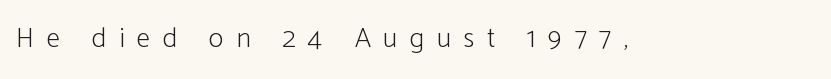
Q: Is the text bold? A: No.
Q: Is the text italic (slanted)? A: No, it is upright.
Q: Is the typeface a serif or a sans-serif typeface? A: Sans-serif.
Q: Is the text underlined? A: No.
Q: Is the spacing between letters normal or unusually wide? A: Unusually wide.
Q: Width (condensed, normal, or wide)? A: Condensed.
Q: Stroke contrast? A: Low.
Q: x-height? A: Medium.
Q: Monospaced? A: No.
